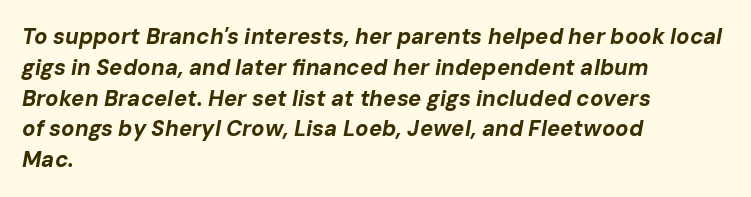
Q: Is the text bold? A: Yes.
Q: Is the text italic (slanted)? A: Yes, it leans right by about 10 degrees.
Q: Is the text underlined? A: No.
Q: How is the paragraph aligned? A: Left-aligned.
Q: Is the spacing between letters normal or unusually wide? A: Normal.
Q: Is the spacing between lines tight, normal or loose? A: Normal.
